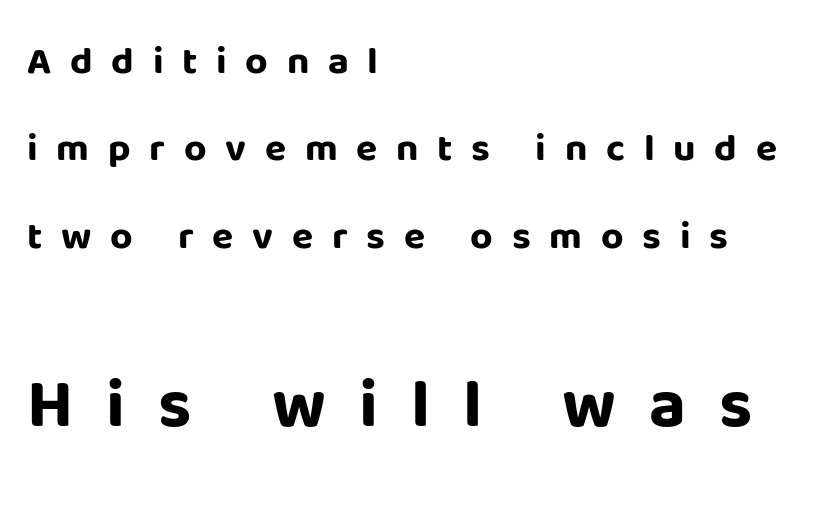
The image shows 69 px bold sans-serif type, upright; set left-aligned, loose line spacing (2.24x), unusually wide letter spacing (+0.48 em), not underlined; the second (bottom) block is 1.77x larger; low stroke contrast and a large x-height.
